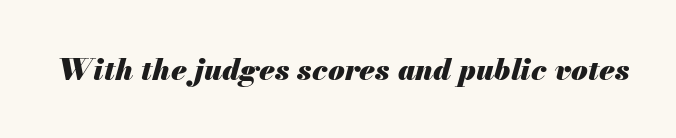
The image shows 30 px heavy type, italic (leaning right); set normal letter spacing, not underlined; medium stroke contrast and a small x-height.
